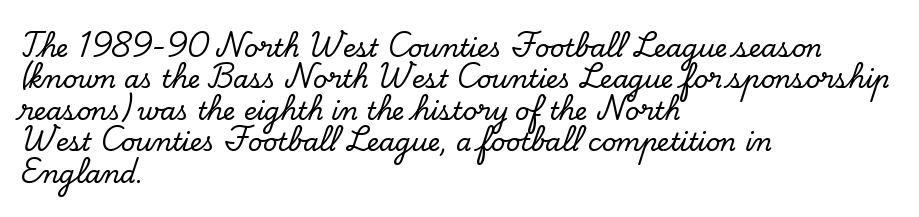
The image shows 25 px text type; set left-aligned, normal line spacing (1.26x), normal letter spacing, not underlined.
